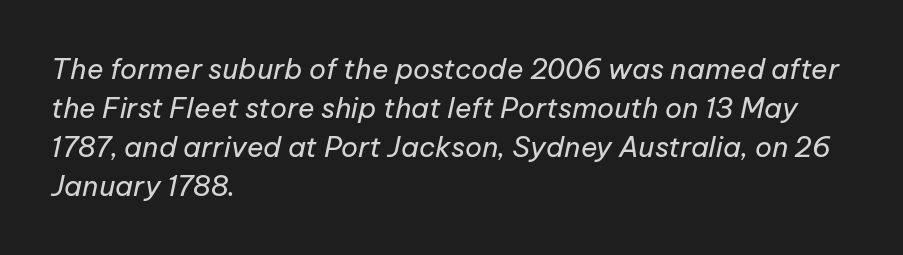
The image shows 28 px regular-weight type, italic (leaning right); set left-aligned, normal line spacing (1.39x), normal letter spacing, not underlined; low stroke contrast and a medium x-height.
